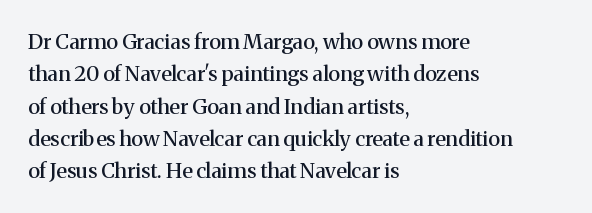
Q: Is the text italic (slanted)? A: No, it is upright.
Q: Is the text underlined? A: No.
Q: How is the paragraph aligned? A: Left-aligned.
Q: Is the spacing between letters normal or unusually wide? A: Normal.
Q: Is the spacing between lines tight, normal or loose? A: Normal.
